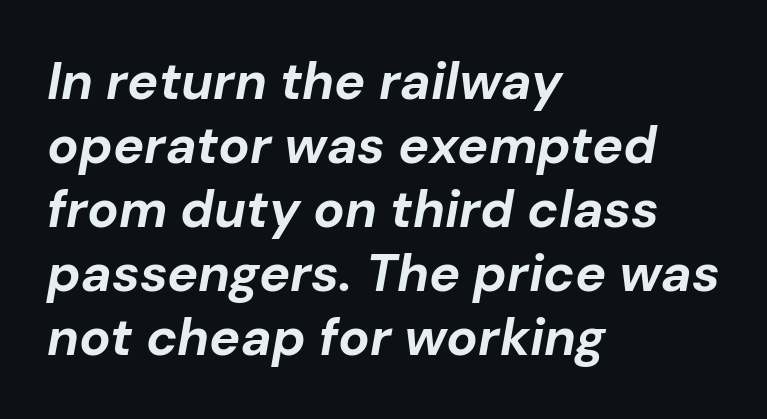
{"italic": "yes", "lean": "right", "slant_degrees": 10, "bold": "yes", "weight": "bold", "width": "normal", "stroke_contrast": "low", "x_height": "medium", "monospaced": "no", "underline": "no", "align": "left", "line_spacing_ratio": 1.23, "letter_spacing": "normal", "letter_spacing_em": 0.0, "glyph_px": 52}
